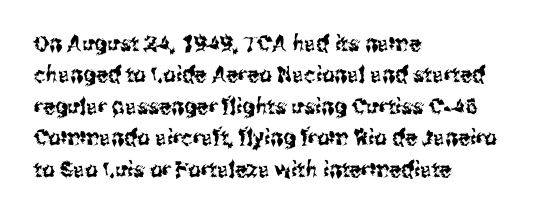
The image shows 22 px text type, upright; set left-aligned, normal line spacing (1.43x), normal letter spacing, not underlined.
